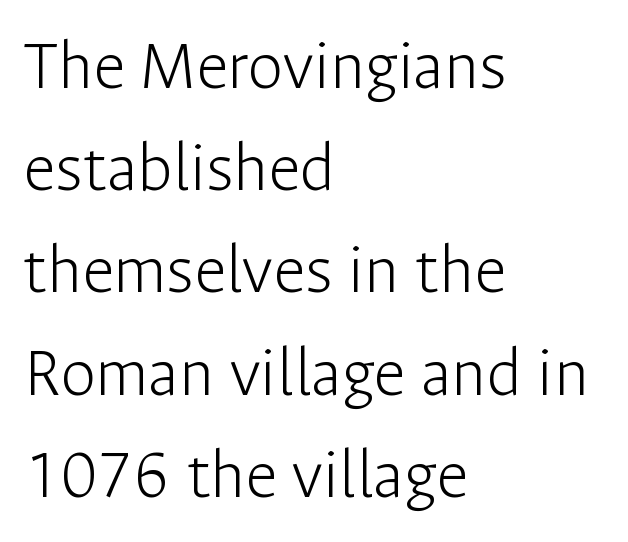
{"serif": "no", "italic": "no", "bold": "no", "weight": "light", "width": "normal", "stroke_contrast": "low", "x_height": "medium", "monospaced": "no", "underline": "no", "align": "left", "line_spacing": "normal", "line_spacing_ratio": 1.42, "letter_spacing": "normal", "letter_spacing_em": 0.0, "glyph_px": 72}
